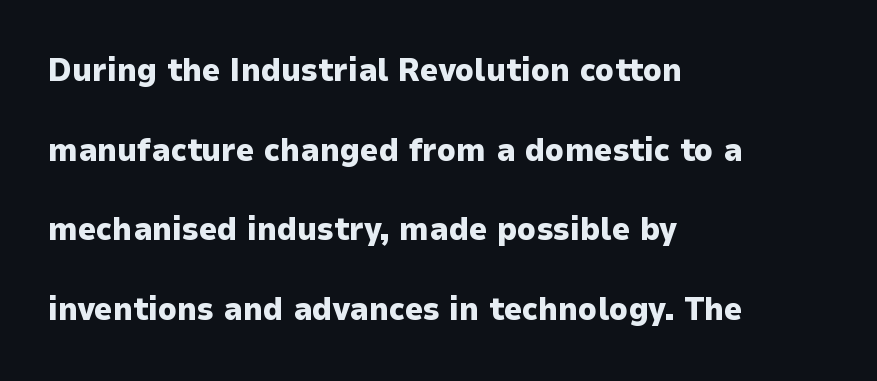
The image shows 32 px heavy sans-serif type, upright; set left-aligned, loose line spacing (2.49x), normal letter spacing, not underlined; low stroke contrast and a medium x-height.
